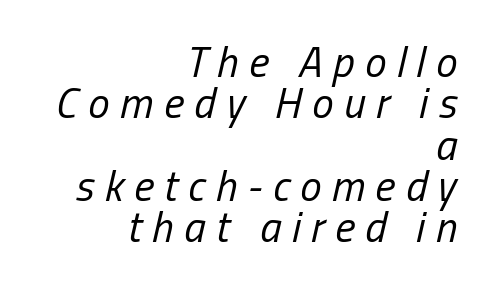
{"italic": "yes", "lean": "right", "slant_degrees": 13, "bold": "no", "weight": "regular", "width": "condensed", "stroke_contrast": "low", "x_height": "medium", "monospaced": "no", "underline": "no", "align": "right", "line_spacing": "tight", "line_spacing_ratio": 0.96, "letter_spacing": "wide", "letter_spacing_em": 0.24, "glyph_px": 43}
